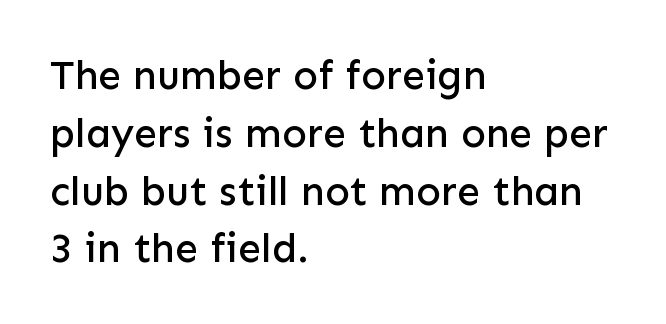
Q: Is the text italic (slanted)? A: No, it is upright.
Q: Is the typeface a serif or a sans-serif typeface? A: Sans-serif.
Q: Is the text underlined? A: No.
Q: How is the paragraph aligned? A: Left-aligned.
Q: Is the spacing between letters normal or unusually wide? A: Normal.
Q: Is the spacing between lines tight, normal or loose? A: Normal.
Q: Width (condensed, normal, or wide)? A: Normal.
Q: Stroke contrast? A: Low.
Q: x-height? A: Medium.
Q: Monospaced? A: No.
